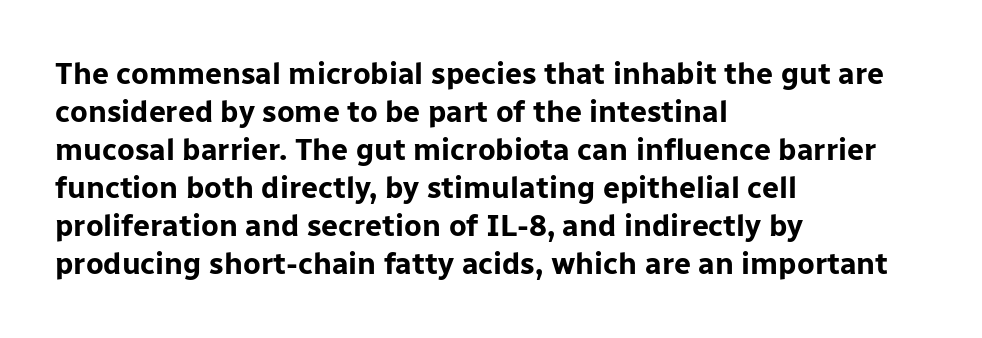
Does the leading feel generous? No, just average. Horizontal alignment here is leftward, the default for most running prose. The passage shown is emphatically bold. Default kerning and tracking; the words read as compact shapes. Style check: upright.
